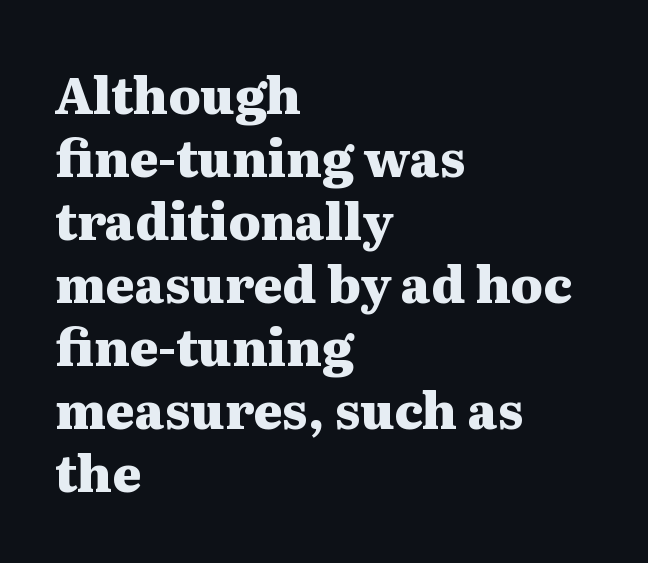
The image shows 50 px heavy, wide serif type, upright; set left-aligned, normal line spacing (1.26x), normal letter spacing, not underlined; medium stroke contrast and a medium x-height.
